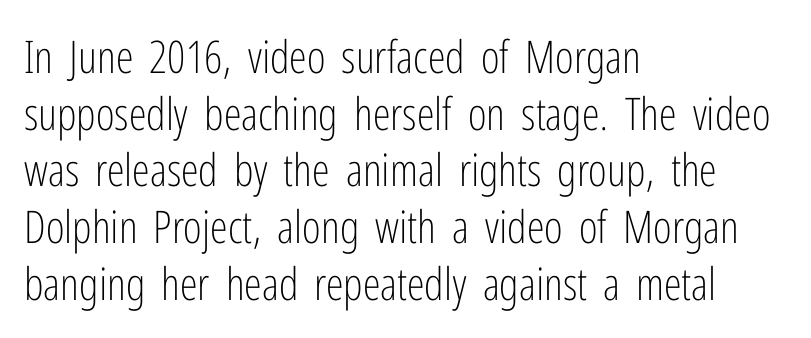
The image shows 45 px light, condensed sans-serif type, upright; set left-aligned, normal line spacing (1.26x), normal letter spacing, not underlined; low stroke contrast and a medium x-height.
